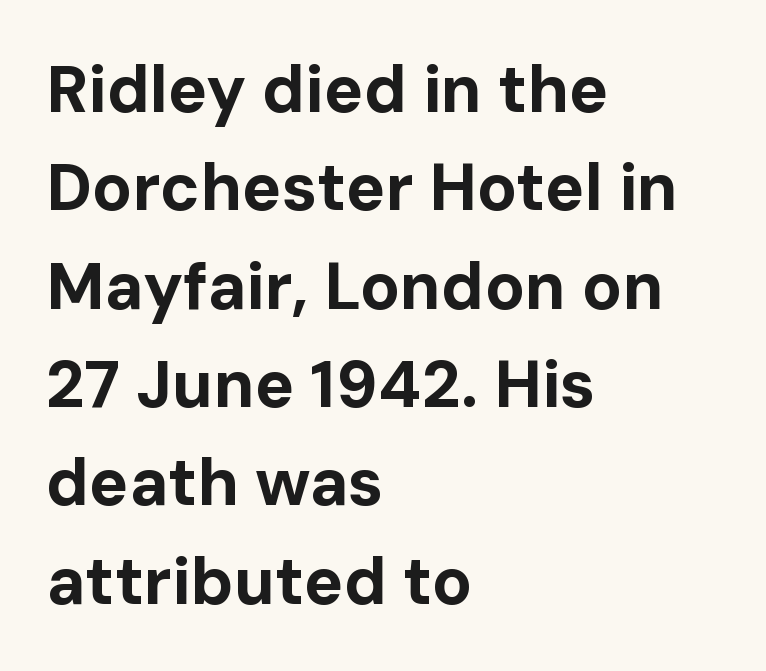
Students, observe: this is what conventionally led text looks like. Between one letter and the next there's only the usual sliver of space. This is the regular roman posture of the typeface. Bold? Absolutely — the strokes are thick and heavy. Short and long lines alike share a common starting point at left.
